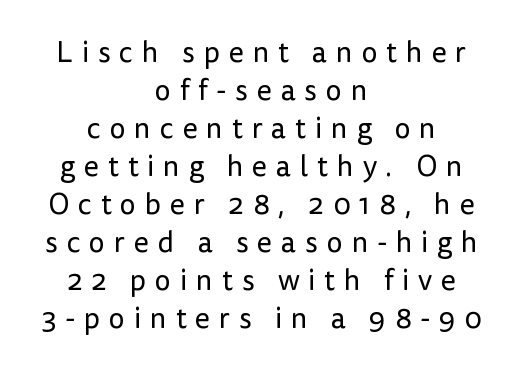
Q: Is the text bold? A: No.
Q: Is the text italic (slanted)? A: No, it is upright.
Q: Is the typeface a serif or a sans-serif typeface? A: Sans-serif.
Q: Is the text underlined? A: No.
Q: How is the paragraph aligned? A: Centered.
Q: Is the spacing between letters normal or unusually wide? A: Unusually wide.
Q: Is the spacing between lines tight, normal or loose? A: Normal.
Q: Width (condensed, normal, or wide)? A: Normal.
Q: Stroke contrast? A: Low.
Q: x-height? A: Medium.
Q: Monospaced? A: No.
